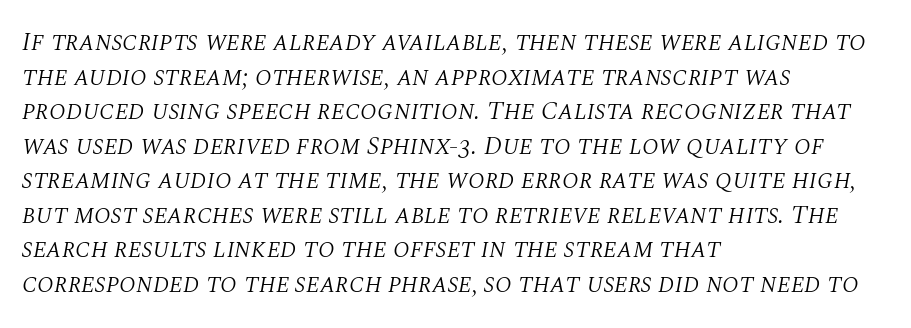
The image shows 26 px text type, italic (leaning right); set left-aligned, normal line spacing (1.33x), normal letter spacing, not underlined.
